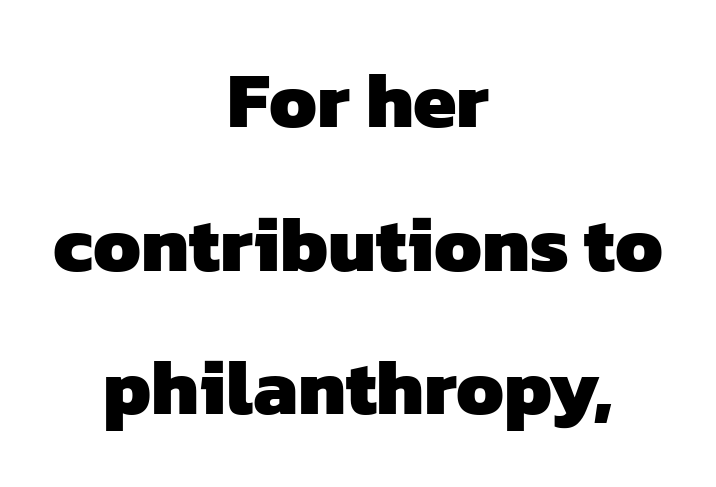
The image shows 78 px heavy sans-serif type; set centered, line spacing 1.84x, normal letter spacing, not underlined; low stroke contrast and a medium x-height.
